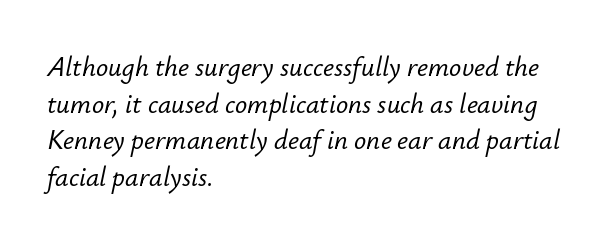
{"italic": "yes", "lean": "right", "slant_degrees": 12, "underline": "no", "align": "left", "line_spacing": "normal", "line_spacing_ratio": 1.36, "letter_spacing": "normal", "letter_spacing_em": 0.0, "glyph_px": 27}
